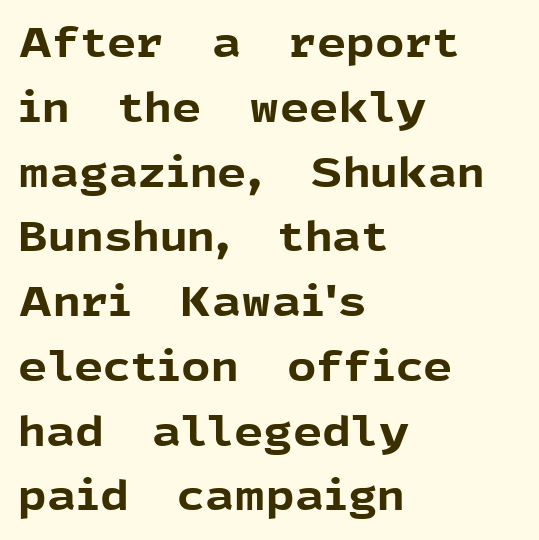
Q: Is the text bold? A: Yes.
Q: Is the text italic (slanted)? A: No, it is upright.
Q: Is the typeface a serif or a sans-serif typeface? A: Sans-serif.
Q: Is the text underlined? A: No.
Q: How is the paragraph aligned? A: Left-aligned.
Q: Is the spacing between letters normal or unusually wide? A: Normal.
Q: Is the spacing between lines tight, normal or loose? A: Normal.
Q: Width (condensed, normal, or wide)? A: Normal.
Q: x-height? A: Medium.
Q: Monospaced? A: No.
